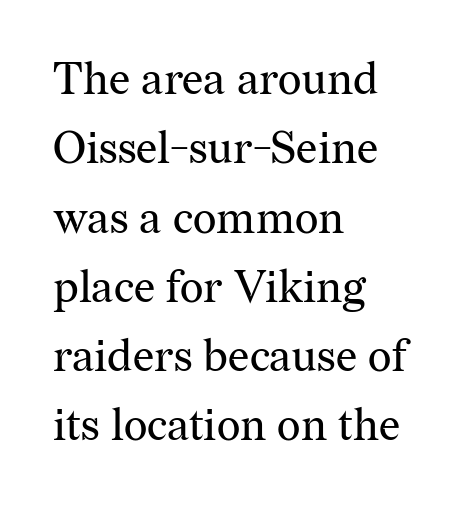
The passage shown is not underscored anywhere. The type sits square on the baseline with zero lean. Layout note: lines flush left. Nothing unusual about the tracking: characters are spaced as the font intends. What kind of face is this? One with serifs. The designer left line spacing at the default.
